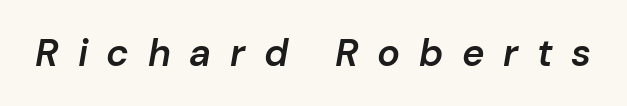
Q: Is the text bold? A: Semi-bold.
Q: Is the text italic (slanted)? A: Yes, it leans right by about 10 degrees.
Q: Is the text underlined? A: No.
Q: Is the spacing between letters normal or unusually wide? A: Unusually wide.
Q: Width (condensed, normal, or wide)? A: Normal.
Q: Stroke contrast? A: Low.
Q: x-height? A: Medium.
Q: Monospaced? A: No.
